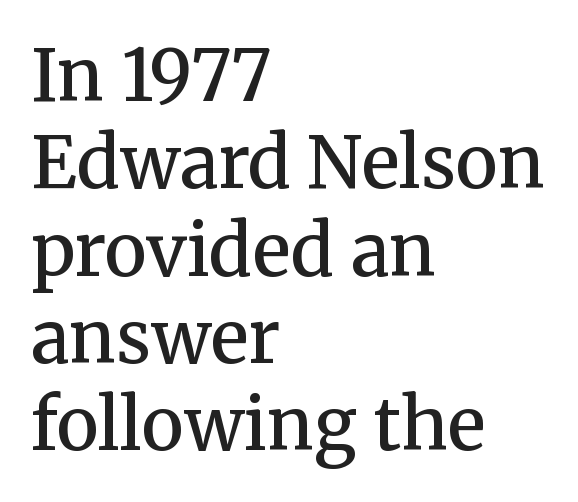
{"serif": "yes", "italic": "no", "bold": "semi", "weight": "semibold", "width": "normal", "stroke_contrast": "medium", "x_height": "medium", "monospaced": "no", "underline": "no", "align": "left", "line_spacing_ratio": 1.23, "letter_spacing": "normal", "letter_spacing_em": 0.0, "glyph_px": 71}
